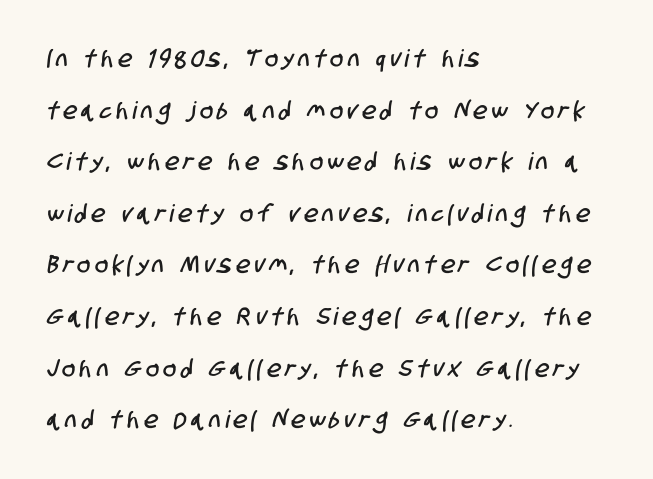
Q: Is the text underlined? A: No.
Q: How is the paragraph aligned? A: Left-aligned.
Q: Is the spacing between letters normal or unusually wide? A: Unusually wide.
Q: Is the spacing between lines tight, normal or loose? A: Loose.
